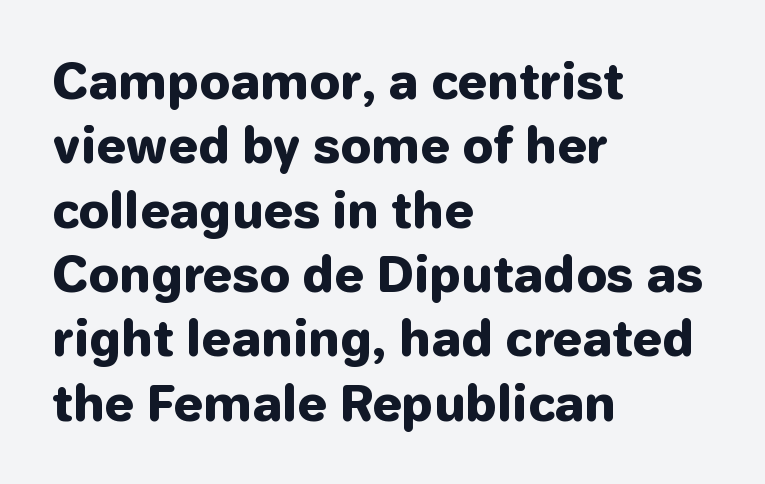
Layout note: lines flush left. How heavy is the stroke? Heavy — this is a bold. If you measured baseline to baseline, you'd find a middling distance. Short note: letters normally spaced. If you drew a line through each stem, it would be perfectly vertical.
